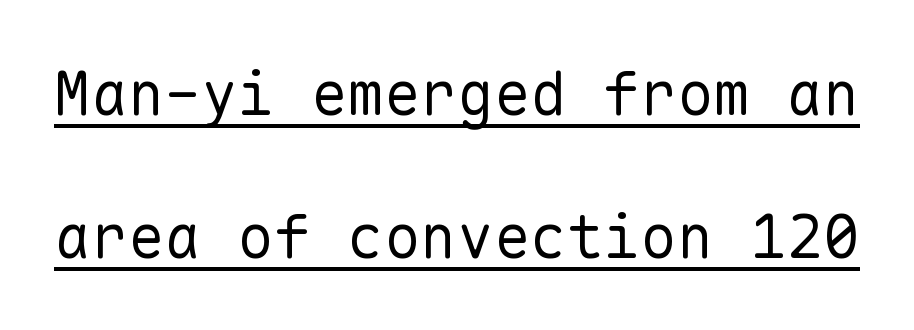
{"serif": "no", "italic": "no", "bold": "no", "weight": "regular", "width": "normal", "stroke_contrast": "low", "x_height": "medium", "monospaced": "yes", "underline": "yes", "line_spacing": "loose", "line_spacing_ratio": 2.35, "letter_spacing": "normal", "letter_spacing_em": 0.0, "glyph_px": 61}
